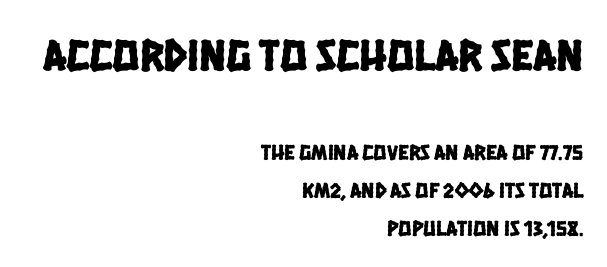
The image shows 45 px condensed sans-serif type; set right-aligned, line spacing 1.72x, normal letter spacing, not underlined; the first (top) block is 2.05x larger; low stroke contrast and a large x-height.
